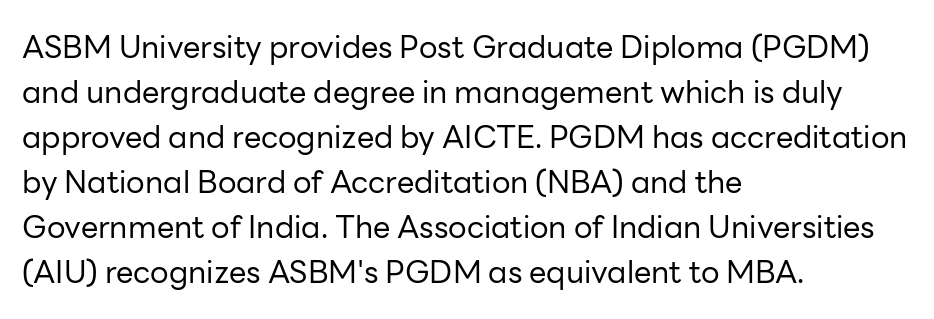
{"serif": "no", "italic": "no", "bold": "no", "weight": "regular", "width": "normal", "stroke_contrast": "low", "x_height": "medium", "monospaced": "no", "underline": "no", "align": "left", "line_spacing": "normal", "line_spacing_ratio": 1.45, "letter_spacing": "normal", "letter_spacing_em": 0.0, "glyph_px": 31}
